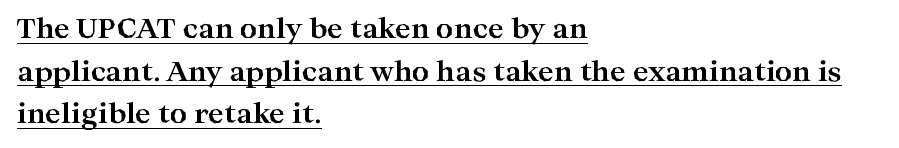
{"italic": "no", "bold": "yes", "underline": "yes", "align": "left", "line_spacing": "normal", "line_spacing_ratio": 1.58, "letter_spacing": "normal", "letter_spacing_em": 0.0, "glyph_px": 27}
